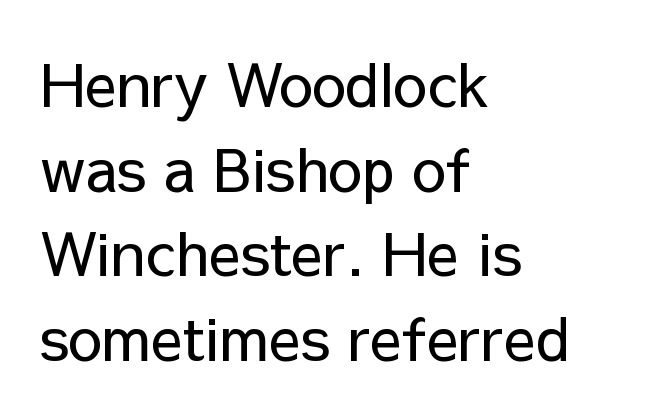
In terms of letterform style, serifs are entirely absent. Check the space under the baseline: it is left empty. The face used here is proportionally spaced, like ordinary book or web type. Line beginnings align vertically; line endings do not. Tracking here is standard; glyphs follow each other at the usual distance. Does the leading feel generous? No, just average.
